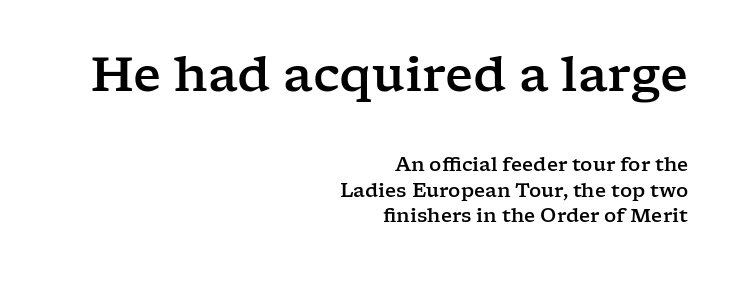
The earlier block is typeset at a bigger size than the later block. Are there feet on the stems? There are — it's a serif. Interline gaps are of average width in this sample. Bare-footed words on every line.
